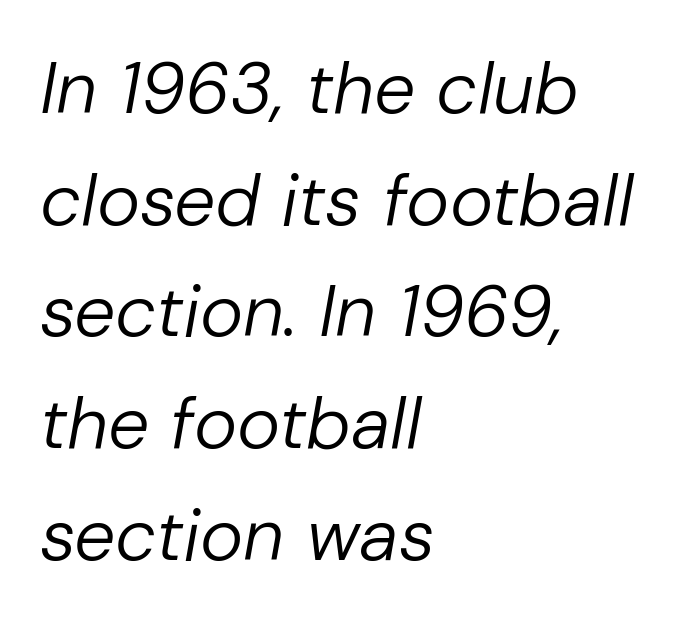
Q: Is the text bold? A: No.
Q: Is the text italic (slanted)? A: Yes, it leans right by about 10 degrees.
Q: Is the text underlined? A: No.
Q: How is the paragraph aligned? A: Left-aligned.
Q: Is the spacing between letters normal or unusually wide? A: Normal.
Q: Is the spacing between lines tight, normal or loose? A: Normal.
Q: Width (condensed, normal, or wide)? A: Normal.
Q: Stroke contrast? A: Low.
Q: x-height? A: Medium.
Q: Monospaced? A: No.
